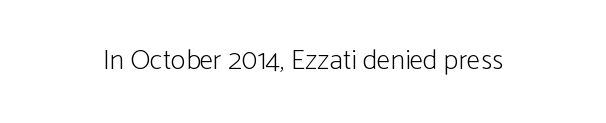
Q: Is the text bold? A: No.
Q: Is the text italic (slanted)? A: No, it is upright.
Q: Is the typeface a serif or a sans-serif typeface? A: Sans-serif.
Q: Is the text underlined? A: No.
Q: Is the spacing between letters normal or unusually wide? A: Normal.
Q: Width (condensed, normal, or wide)? A: Condensed.
Q: Stroke contrast? A: Low.
Q: x-height? A: Medium.
Q: Monospaced? A: No.
